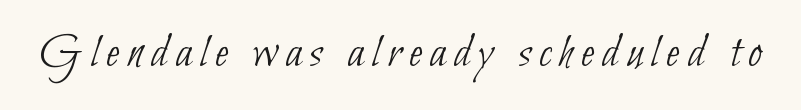
The image shows 49 px thin, condensed sans-serif type; set not underlined; low stroke contrast and a small x-height.
